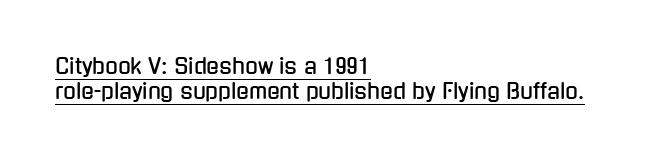
Upright lettering throughout. Tracking here is standard; glyphs follow each other at the usual distance. This rendering features underlined lettering. Caption: multi-line text, flush left, ragged right.
